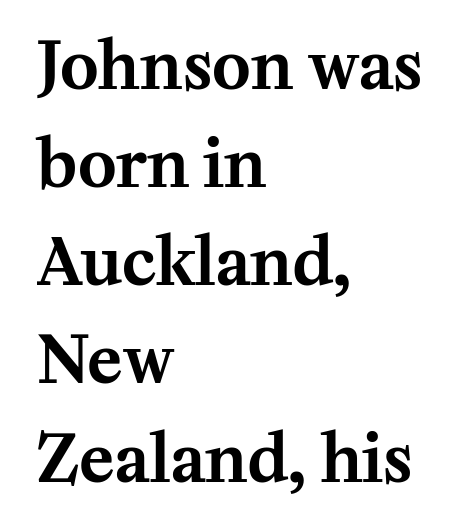
A typesetter would mark this as roman, not italic. Do the characters align in a grid? No, the font is proportional. The compositor pushed each line to the left boundary. Normally led — the rows are evenly, conventionally spaced. Type without underlining.
